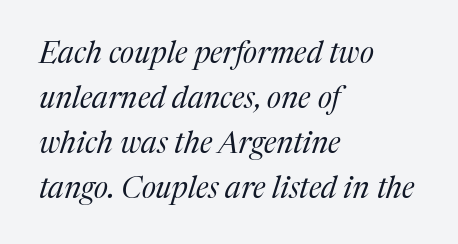
The image shows 30 px regular-weight serif type, italic (leaning right); set left-aligned, normal line spacing (1.5x), normal letter spacing, not underlined; medium stroke contrast and a medium x-height.
